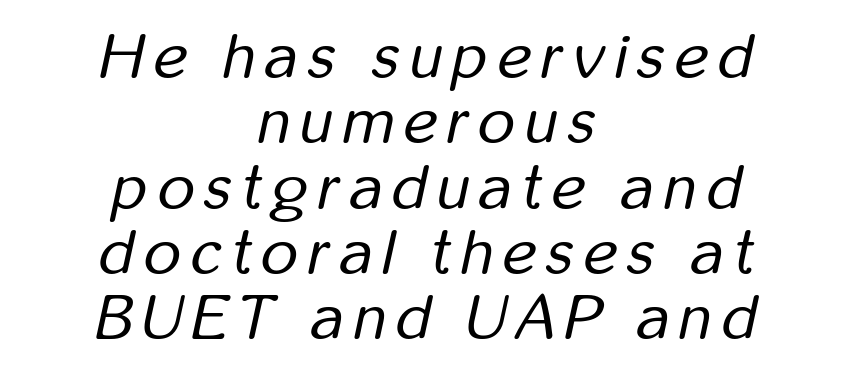
Centered paragraph, ragged on both sides. A quiet, ordinary-to-light weight characterises the typeface. The specimen omits any rule beneath the text block's lines. This sample has the flowing, uneven cadence of proportional lettering. The lettering tilts uniformly, giving the passage an italic look. Leading is clearly below the norm, producing a dense column.
